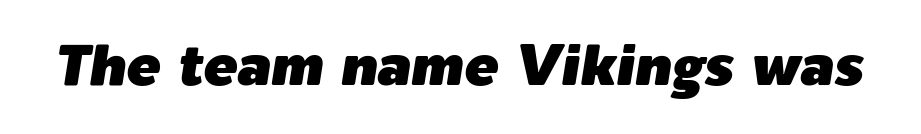
The image shows 57 px text type, italic (leaning right); set normal letter spacing, not underlined; low stroke contrast and a medium x-height.
